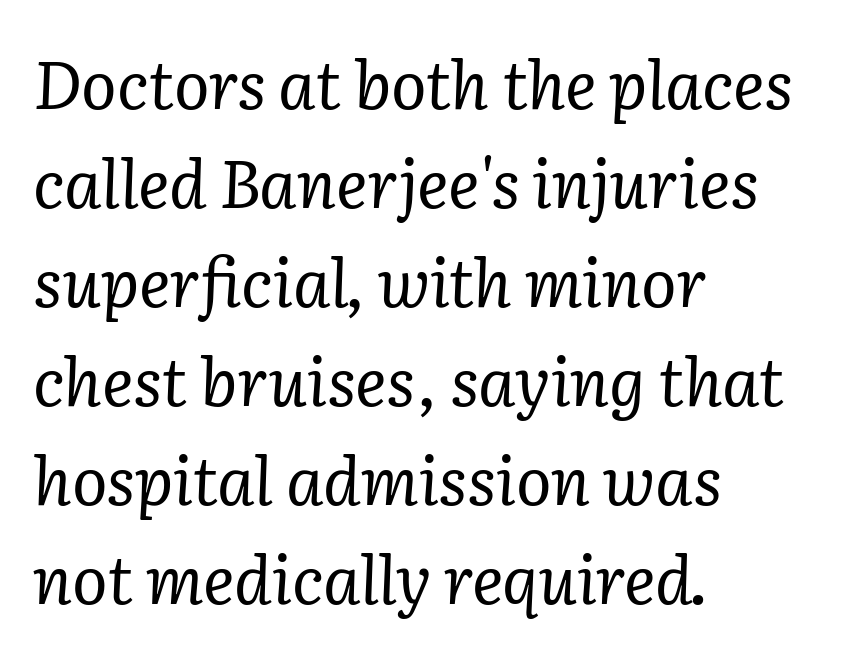
The image shows 66 px regular-weight serif type, italic (leaning right); set left-aligned, normal line spacing (1.5x), normal letter spacing, not underlined; low stroke contrast and a medium x-height.
